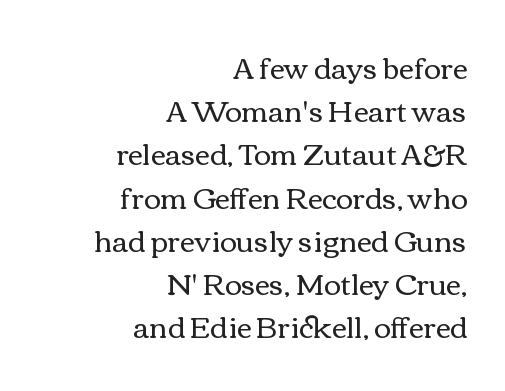
The text block is weighted toward the right margin, trailing off unevenly leftward. Here the designer chose a conventional face with non-uniform glyph widths. Summary of vertical rhythm: regular, with standard interline spacing. Descender tails drop into unmarked territory. The tracking reads as untouched default to a designer's eye.
